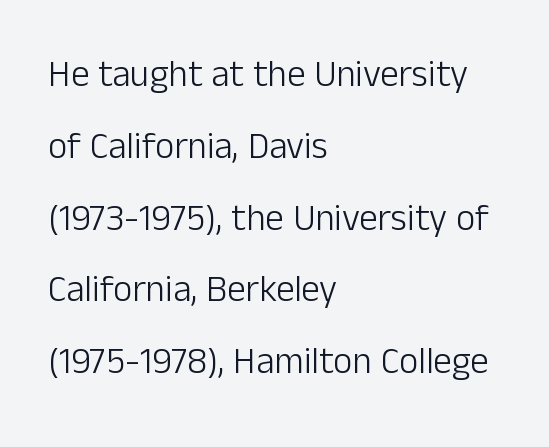
The image shows 37 px light sans-serif type, upright; set left-aligned, loose line spacing (1.94x), normal letter spacing, not underlined; low stroke contrast and a medium x-height.
